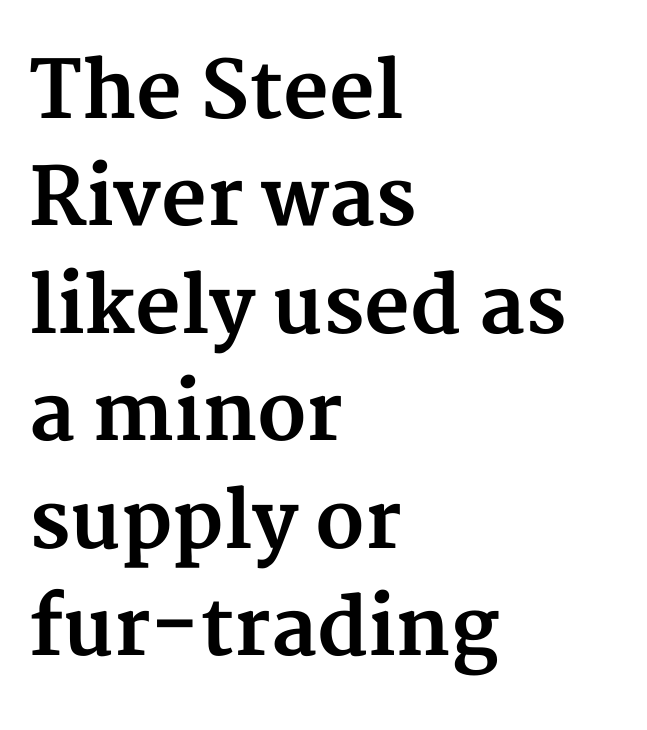
This is serif lettering, the kind often seen in printed books. Lines of text with bare space underneath. The passage shown is typed in a proportional face where columns would drift. A typesetter would mark this as roman, not italic.
